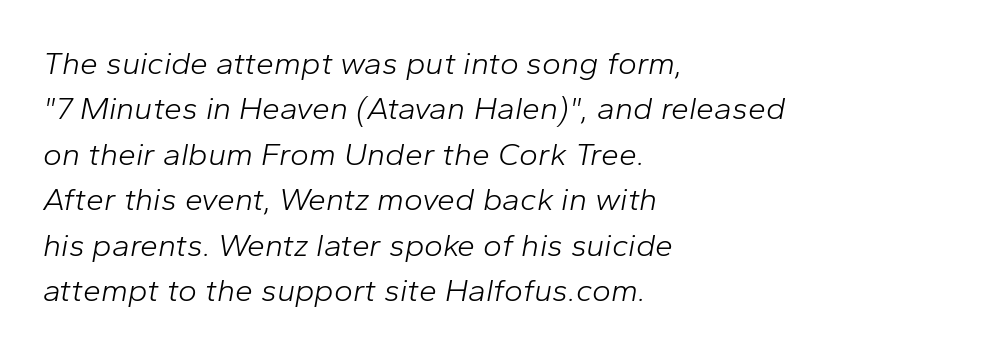
The image shows 32 px light type, italic (leaning right); set left-aligned, normal line spacing (1.42x), normal letter spacing, not underlined; low stroke contrast and a medium x-height.
